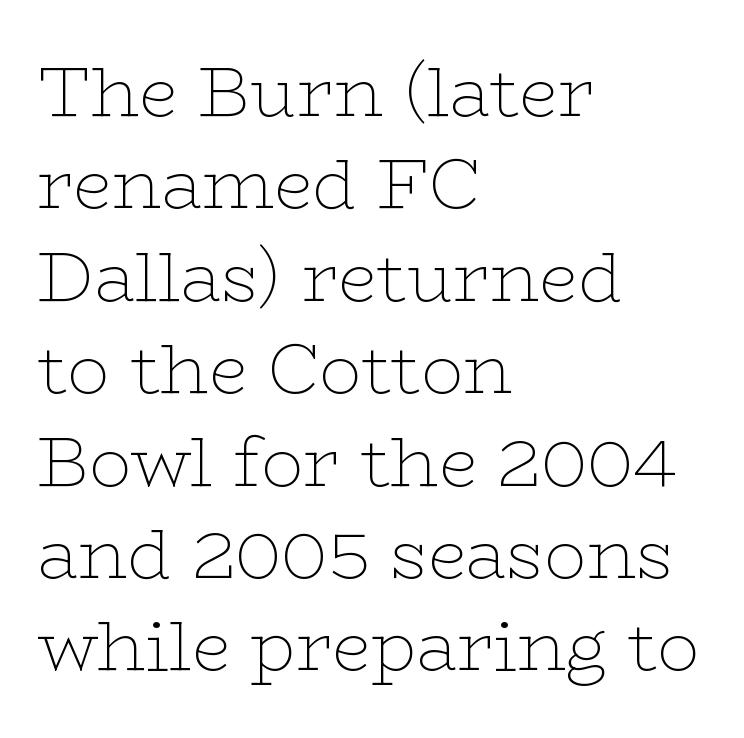
The image shows 70 px thin, wide serif type, upright; set left-aligned, normal line spacing (1.32x), normal letter spacing, not underlined; low stroke contrast and a medium x-height.
